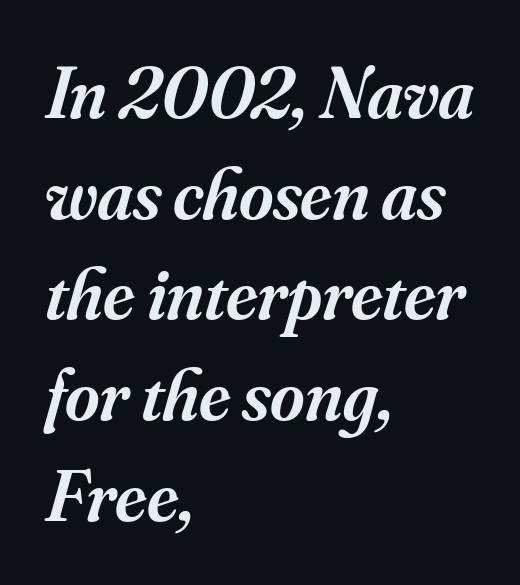
The area under the type is left untouched. The typeface chosen for these lines features serifs. Here the designer chose a conventional face with non-uniform glyph widths. The rendering uses a semibold face; strokes are thickened but not to full bold.
